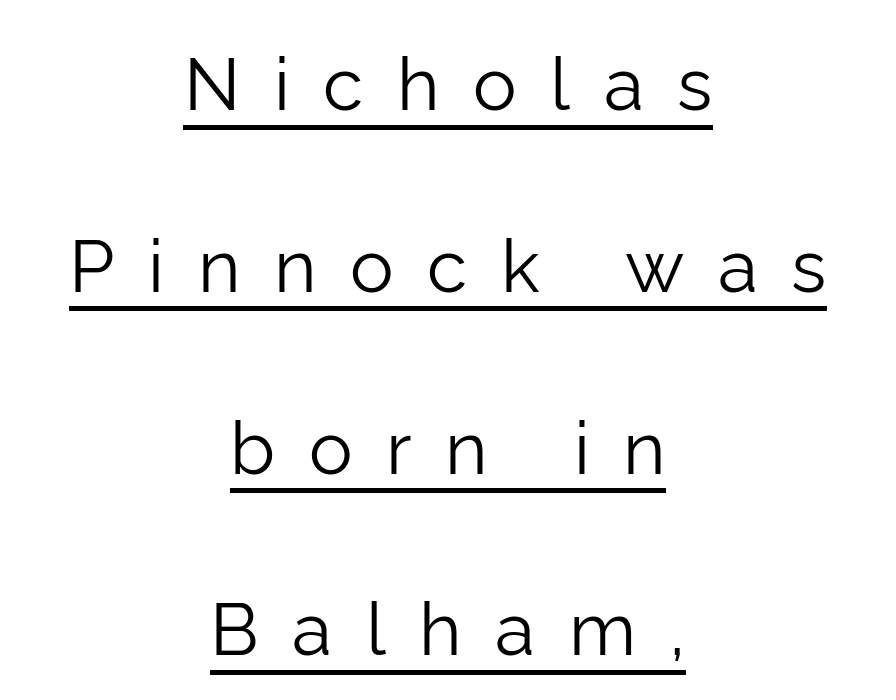
{"serif": "no", "italic": "no", "bold": "no", "weight": "light", "width": "normal", "stroke_contrast": "low", "x_height": "medium", "monospaced": "no", "underline": "yes", "align": "center", "line_spacing": "loose", "line_spacing_ratio": 2.49, "letter_spacing": "wide", "letter_spacing_em": 0.46, "glyph_px": 73}
